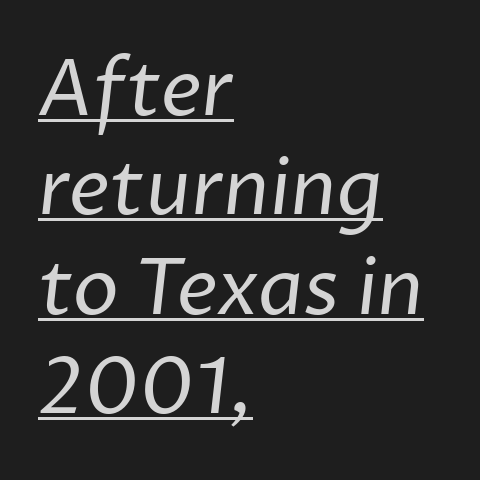
{"serif": "no", "bold": "no", "weight": "regular", "width": "normal", "stroke_contrast": "low", "x_height": "medium", "monospaced": "no", "underline": "yes", "align": "left", "line_spacing": "normal", "line_spacing_ratio": 1.29, "letter_spacing": "normal", "letter_spacing_em": 0.0, "glyph_px": 77}
